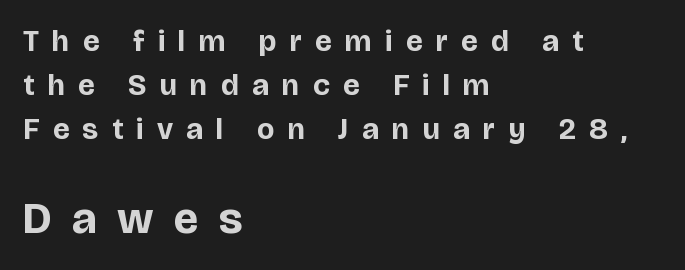
The image shows 45 px bold sans-serif type, upright; set left-aligned, normal line spacing (1.47x), unusually wide letter spacing (+0.45 em), not underlined; the second (bottom) block is 1.5x larger; low stroke contrast and a large x-height.
